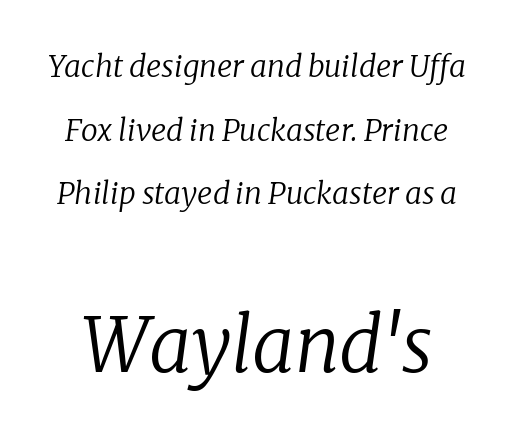
Q: Is the text bold? A: No.
Q: Is the text italic (slanted)? A: Yes, it leans right by about 8 degrees.
Q: Is the typeface a serif or a sans-serif typeface? A: Serif.
Q: Is the text underlined? A: No.
Q: Is the spacing between letters normal or unusually wide? A: Normal.
Q: Is the spacing between lines tight, normal or loose? A: Loose.
Q: Which block of text is set in a larger size, the first (top) or the second (bottom)? A: The second (bottom) one.
Q: Width (condensed, normal, or wide)? A: Normal.
Q: Stroke contrast? A: Low.
Q: x-height? A: Medium.
Q: Monospaced? A: No.
